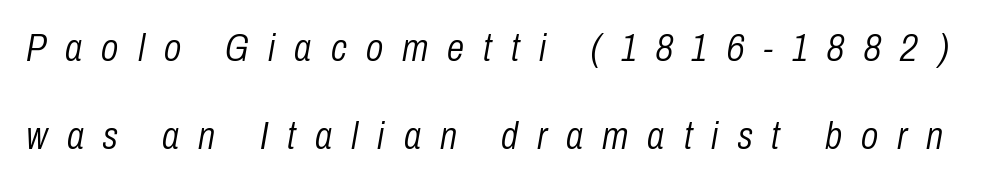
The image shows 39 px light, condensed type, italic (leaning right); set loose line spacing (2.25x), unusually wide letter spacing (+0.49 em), not underlined; low stroke contrast and a medium x-height.
